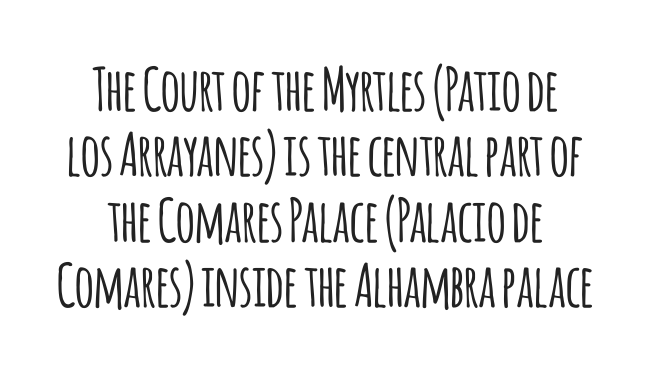
Q: Is the text italic (slanted)? A: No, it is upright.
Q: Is the typeface a serif or a sans-serif typeface? A: Sans-serif.
Q: Is the text underlined? A: No.
Q: Is the spacing between letters normal or unusually wide? A: Normal.
Q: Is the spacing between lines tight, normal or loose? A: Tight.
Q: Width (condensed, normal, or wide)? A: Condensed.
Q: Stroke contrast? A: Low.
Q: x-height? A: Large.
Q: Monospaced? A: No.
